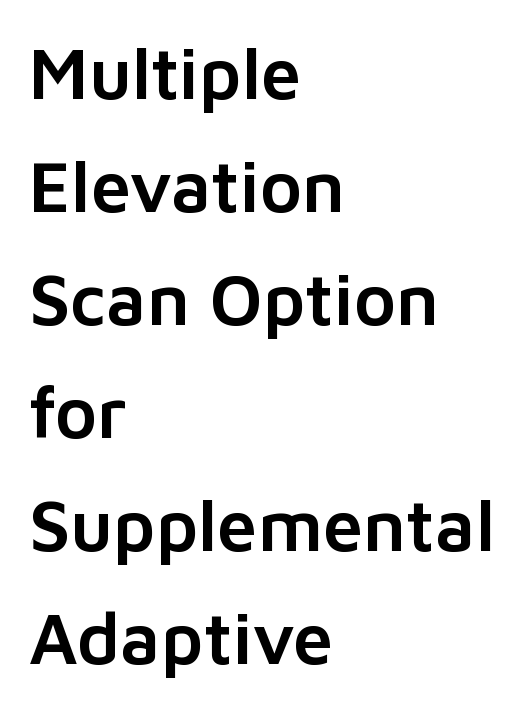
If you drew a ruler down the left edge, every line would touch it. The letters advance in unequal steps, a hallmark of proportional type. Unlike italic type, these characters show no tilt at all. This block has exactly the height ordinary leading produces. Observe the absence of serifs on each vertical stroke in this sample. The horizontal fit of the characters is conventional and even.
